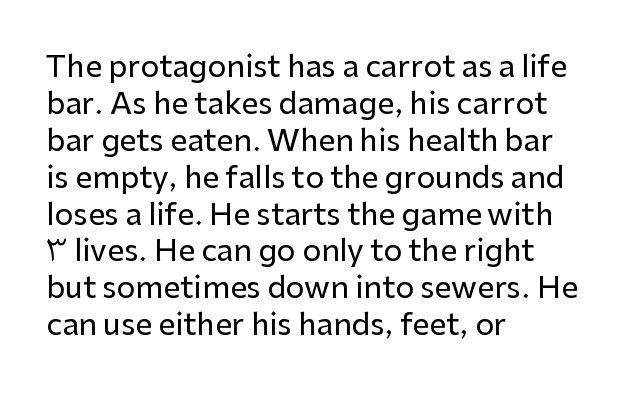
The letters stand upright; this is a roman face. Each word holds together tightly as a unit, with standard inter-letter gaps. The passage shown is typed in a proportional face where columns would drift. The baseline area is clear.
